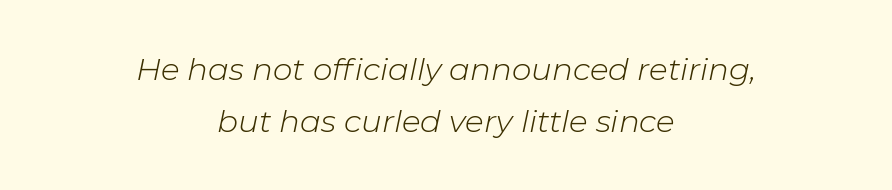
{"italic": "yes", "lean": "right", "slant_degrees": 11, "bold": "no", "weight": "light", "width": "normal", "stroke_contrast": "low", "x_height": "medium", "monospaced": "no", "underline": "no", "align": "center", "line_spacing": "normal", "line_spacing_ratio": 1.69, "letter_spacing": "normal", "letter_spacing_em": 0.0, "glyph_px": 31}
